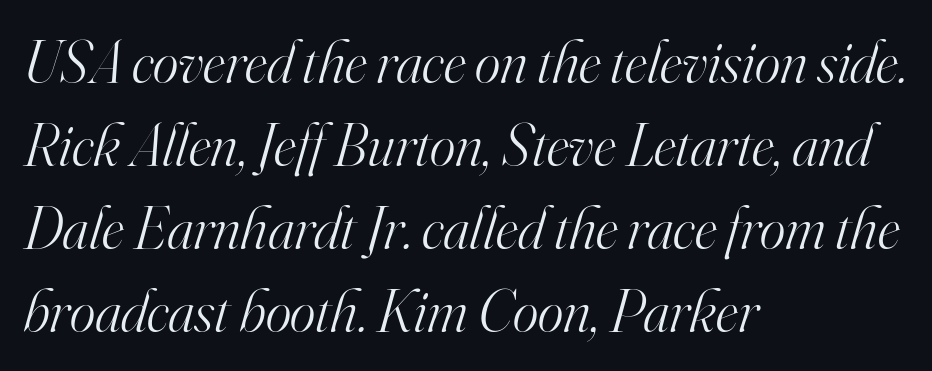
The face used here is proportionally spaced, like ordinary book or web type. No chunkiness to these letters — they're not bold. How are the letters spaced? Ordinarily, with no added tracking. Rendered with sloped, italic letterforms. Evenly set lines give the paragraph a standard silhouette. Left-aligned paragraph, ragged on the right.
